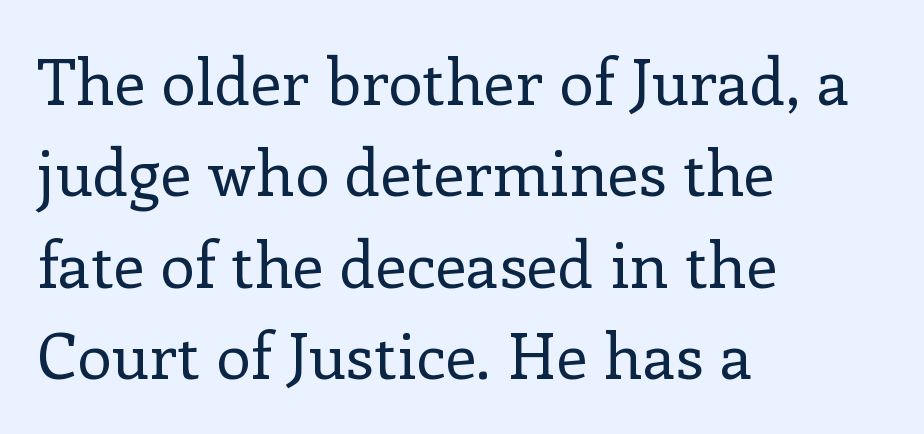
The specimen omits any rule beneath the text block's lines. Leftover space on each line is placed entirely after the last word. No heavy texture on the line: the type isn't bold. Yep, those are serifs on the letters. Italic? Not at all — the glyphs are vertical. Is this a fixed-width face? No — the glyphs have proportional, varying widths.
